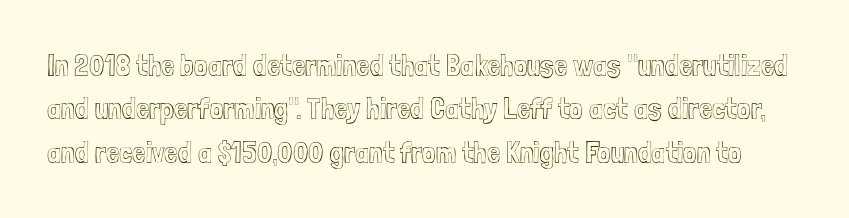
{"italic": "no", "width": "condensed", "x_height": "medium", "monospaced": "no", "underline": "no", "line_spacing": "normal", "line_spacing_ratio": 1.45, "letter_spacing": "normal", "letter_spacing_em": 0.0, "glyph_px": 30}
